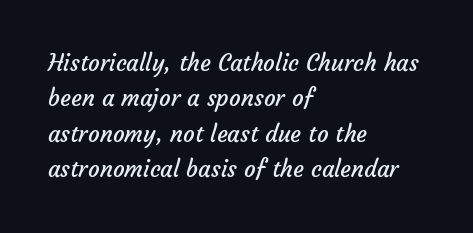
The image shows 23 px text type; set left-aligned, normal line spacing (1.54x), normal letter spacing, not underlined.
